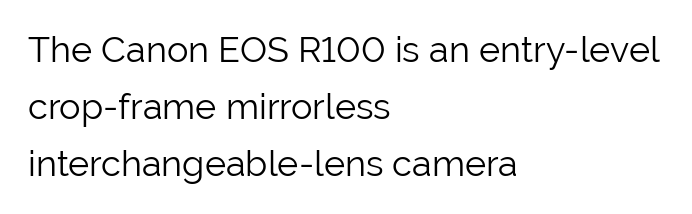
Line starts are locked; line ends wander. You could not count columns in this text — the font is proportionally spaced. The line texture is even and compact thanks to regular tracking. Examine the stroke ends and you'll find no serifs.
